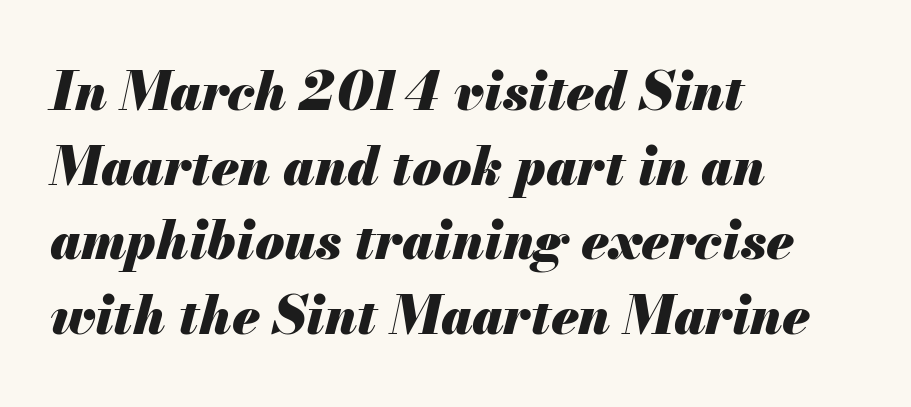
Q: Is the text bold? A: Yes.
Q: Is the text italic (slanted)? A: Yes, it leans right by about 13 degrees.
Q: Is the text underlined? A: No.
Q: How is the paragraph aligned? A: Left-aligned.
Q: Is the spacing between letters normal or unusually wide? A: Normal.
Q: Is the spacing between lines tight, normal or loose? A: Normal.
Q: Width (condensed, normal, or wide)? A: Normal.
Q: Stroke contrast? A: Medium.
Q: x-height? A: Small.
Q: Monospaced? A: No.
